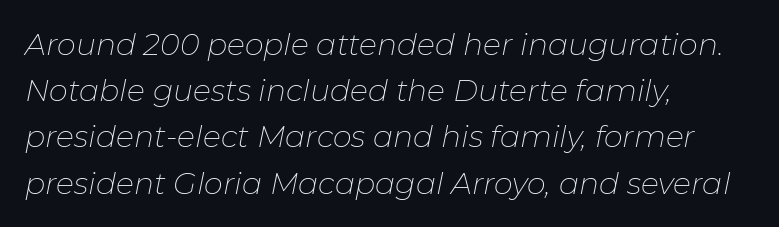
The image shows 30 px thin type, italic (leaning right); set left-aligned, normal line spacing (1.54x), normal letter spacing, not underlined; low stroke contrast and a medium x-height.
